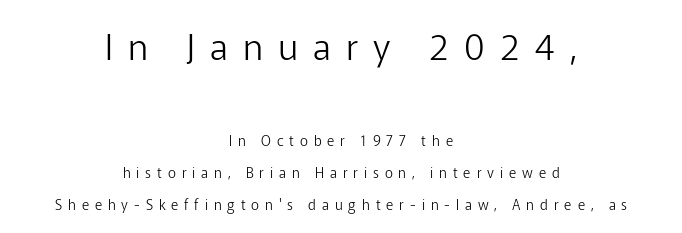
Visually, the top section dominates because its glyphs are scaled up. The font is comparable to plain body text, perhaps lighter. Centered paragraph, ragged on both sides. The specimen reads as upright at a glance.
